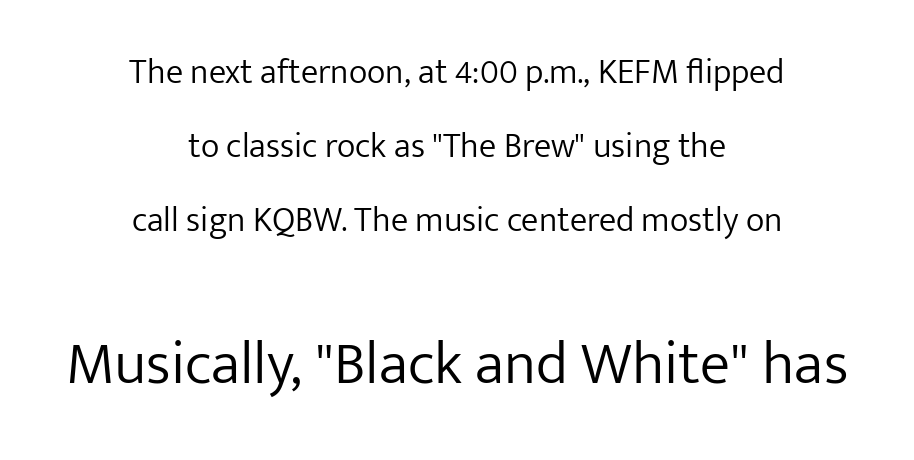
The face used here is proportionally spaced, like ordinary book or web type. These lines keep a tight, regular rhythm from letter to letter. Grotesque or geometric, the face here clearly has no serifs. The strokes carry an ordinary text weight at most. Casual observation: everything's sitting right in the middle. Airy leading.
